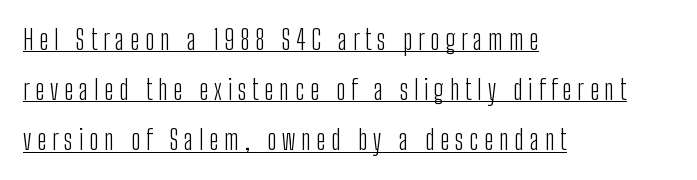
{"italic": "no", "bold": "no", "underline": "yes", "align": "left", "line_spacing_ratio": 1.86, "letter_spacing": "wide", "letter_spacing_em": 0.21, "glyph_px": 27}
